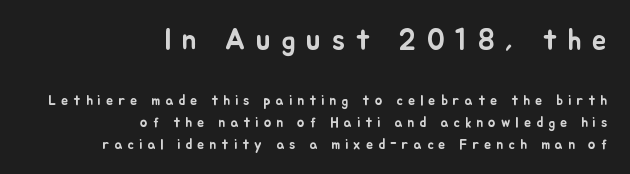
Q: Is the text italic (slanted)? A: No, it is upright.
Q: Is the text underlined? A: No.
Q: How is the paragraph aligned? A: Right-aligned.
Q: Is the spacing between letters normal or unusually wide? A: Unusually wide.
Q: Is the spacing between lines tight, normal or loose? A: Normal.
Q: Which block of text is set in a larger size, the first (top) or the second (bottom)? A: The first (top) one.
Q: Width (condensed, normal, or wide)? A: Normal.
Q: Stroke contrast? A: Low.
Q: x-height? A: Small.
Q: Monospaced? A: No.
